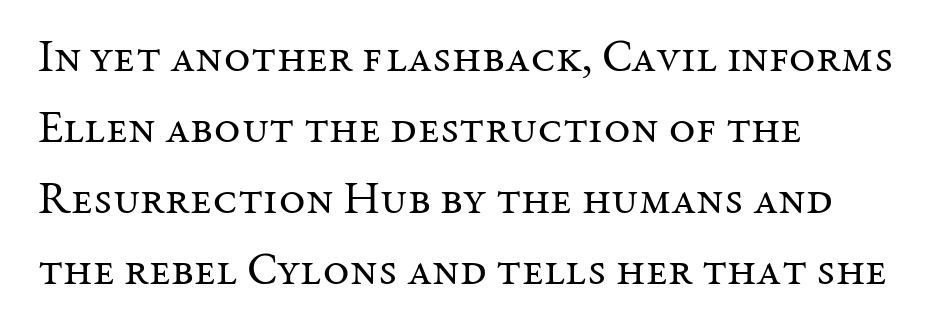
Q: Is the text bold? A: No.
Q: Is the text italic (slanted)? A: No, it is upright.
Q: Is the typeface a serif or a sans-serif typeface? A: Serif.
Q: Is the text underlined? A: No.
Q: How is the paragraph aligned? A: Left-aligned.
Q: Is the spacing between letters normal or unusually wide? A: Normal.
Q: Is the spacing between lines tight, normal or loose? A: Normal.
Q: Width (condensed, normal, or wide)? A: Normal.
Q: Stroke contrast? A: Medium.
Q: x-height? A: Medium.
Q: Monospaced? A: No.
